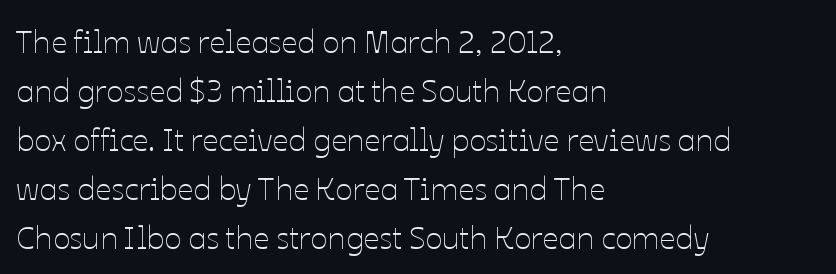
{"italic": "no", "bold": "no", "weight": "thin", "width": "normal", "stroke_contrast": "low", "x_height": "medium", "monospaced": "no", "underline": "no", "align": "left", "line_spacing": "normal", "line_spacing_ratio": 1.53, "letter_spacing": "normal", "letter_spacing_em": 0.0, "glyph_px": 32}
